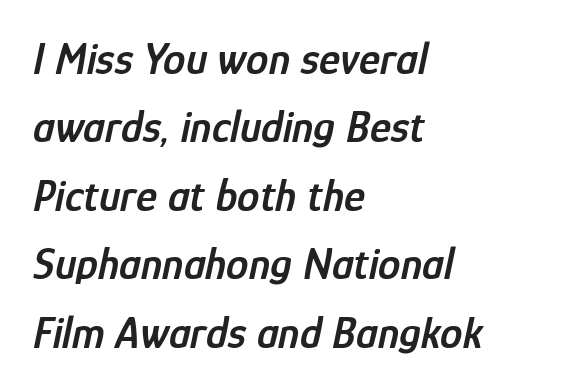
The image shows 45 px semibold, condensed type, italic (leaning right); set left-aligned, normal line spacing (1.52x), normal letter spacing, not underlined; low stroke contrast and a medium x-height.
